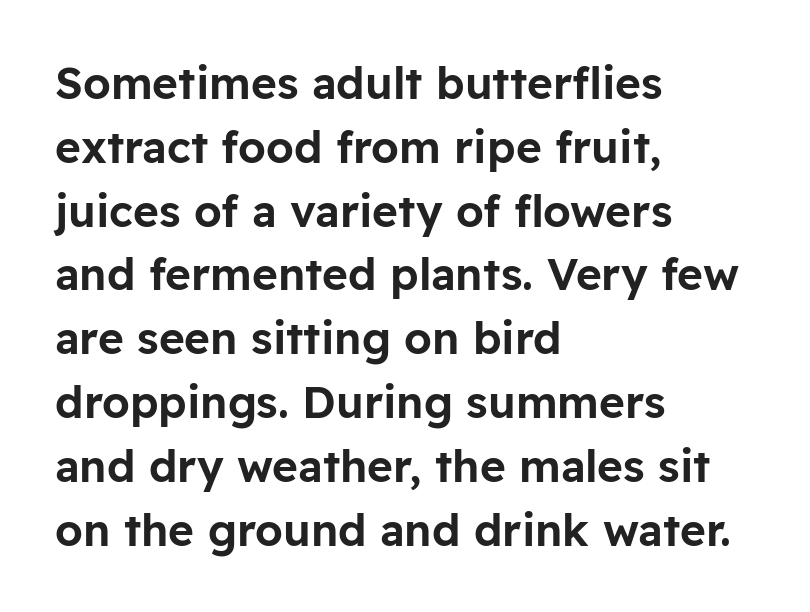
The image shows 44 px sans-serif type, upright; set left-aligned, normal line spacing (1.45x), normal letter spacing, not underlined; low stroke contrast and a medium x-height.
